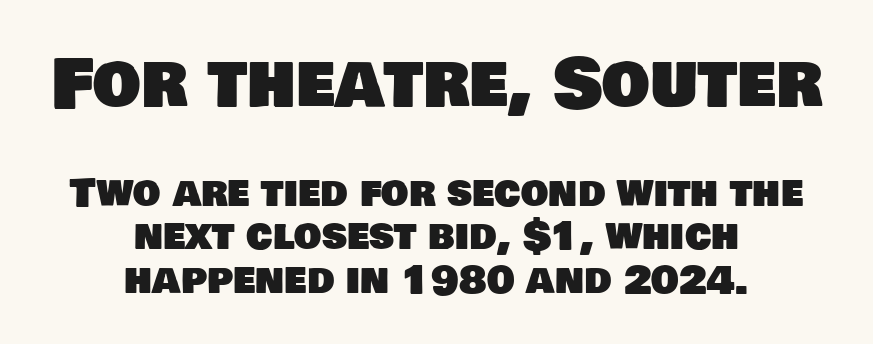
Q: Is the typeface a serif or a sans-serif typeface? A: Sans-serif.
Q: Is the text underlined? A: No.
Q: How is the paragraph aligned? A: Centered.
Q: Is the spacing between letters normal or unusually wide? A: Normal.
Q: Is the spacing between lines tight, normal or loose? A: Tight.
Q: Which block of text is set in a larger size, the first (top) or the second (bottom)? A: The first (top) one.
Q: Width (condensed, normal, or wide)? A: Normal.
Q: Stroke contrast? A: Low.
Q: x-height? A: Large.
Q: Monospaced? A: No.
